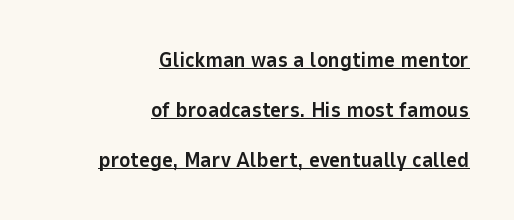
{"italic": "no", "bold": "yes", "underline": "yes", "align": "right", "line_spacing": "loose", "line_spacing_ratio": 2.38, "letter_spacing": "normal", "letter_spacing_em": 0.0, "glyph_px": 21}
